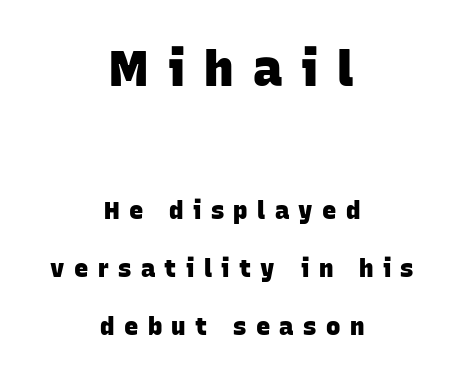
Is this a fixed-width face? No — the glyphs have proportional, varying widths. The leading is generous, giving the passage an open texture. Which margin do the lines hug? Neither — every line sits in the middle. Words float on clear page, feet unadorned. Tracking value appears strongly positive — letters spread wide. Bigger letters appear in the top chunk; the bottom chunk is reduced.
